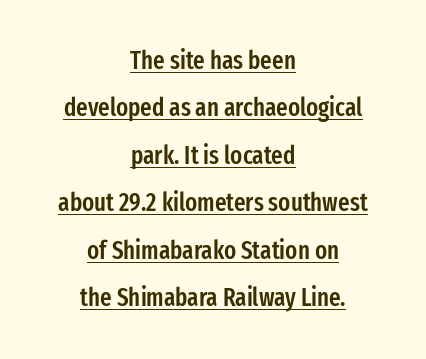
The image shows 25 px text type, upright; set centered, loose line spacing (1.9x), normal letter spacing, underlined.
